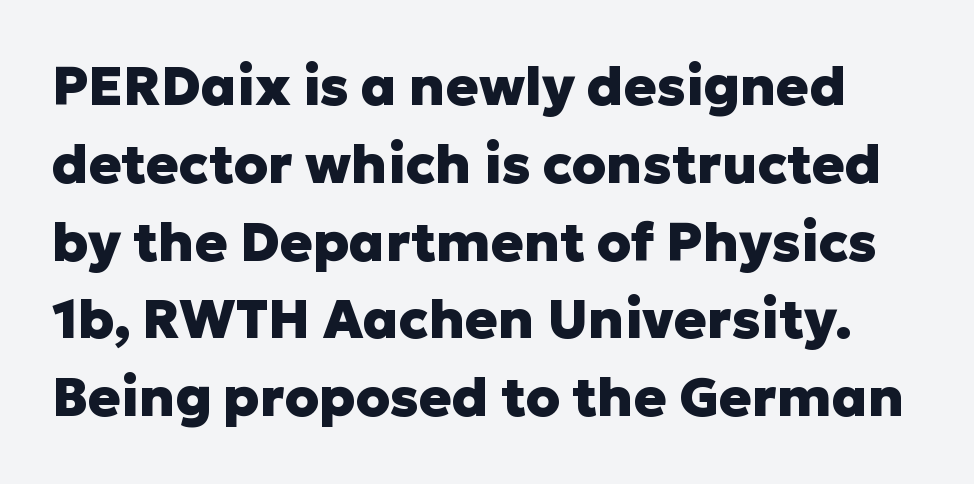
You could not count columns in this text — the font is proportionally spaced. Normally led — the rows are evenly, conventionally spaced. Nothing sits at the stroke ends, so this counts as sans-serif. Stroke thickness is high; the sample reads as a true bold.
